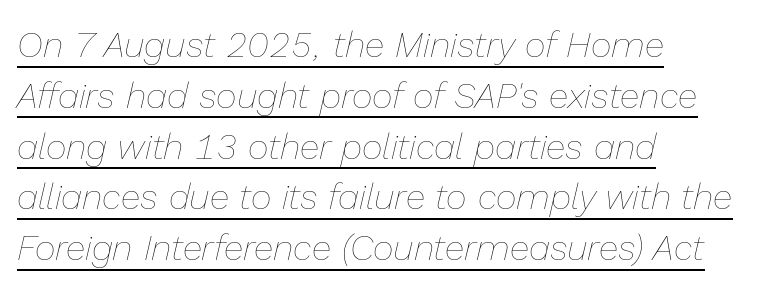
{"italic": "yes", "lean": "right", "slant_degrees": 13, "bold": "no", "weight": "thin", "width": "normal", "stroke_contrast": "low", "x_height": "medium", "monospaced": "no", "underline": "yes", "align": "left", "line_spacing": "normal", "line_spacing_ratio": 1.41, "letter_spacing": "normal", "letter_spacing_em": 0.0, "glyph_px": 36}
